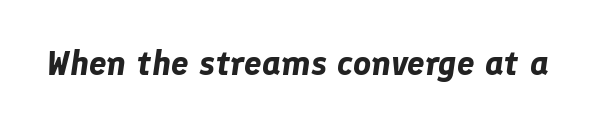
Q: Is the text bold? A: Yes.
Q: Is the text italic (slanted)? A: Yes, it leans right by about 8 degrees.
Q: Is the text underlined? A: No.
Q: Is the spacing between letters normal or unusually wide? A: Normal.
Q: Width (condensed, normal, or wide)? A: Normal.
Q: Stroke contrast? A: Low.
Q: x-height? A: Medium.
Q: Monospaced? A: No.
